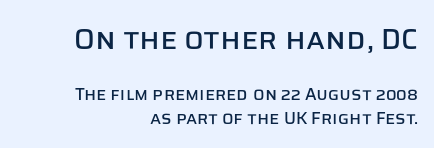
Short note: letters normally spaced. If you measured baseline to baseline, you'd find a middling distance. Rule under the text: the space is simply empty. The lines are quadded right. Posture: straight, roman, zero tilt.
